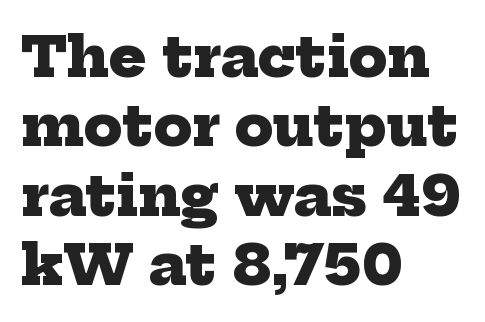
Q: Is the text bold? A: Yes.
Q: Is the typeface a serif or a sans-serif typeface? A: Serif.
Q: Is the text underlined? A: No.
Q: How is the paragraph aligned? A: Left-aligned.
Q: Is the spacing between letters normal or unusually wide? A: Normal.
Q: Width (condensed, normal, or wide)? A: Normal.
Q: Stroke contrast? A: Low.
Q: x-height? A: Medium.
Q: Monospaced? A: No.
